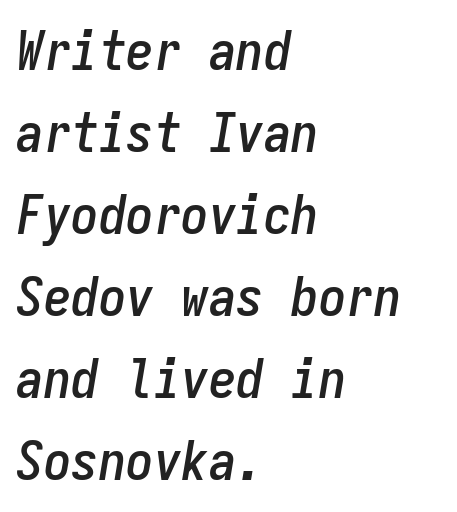
{"italic": "yes", "lean": "right", "slant_degrees": 9, "width": "condensed", "stroke_contrast": "low", "x_height": "medium", "monospaced": "yes", "underline": "no", "align": "left", "line_spacing": "normal", "line_spacing_ratio": 1.49, "letter_spacing": "normal", "letter_spacing_em": 0.0, "glyph_px": 55}
